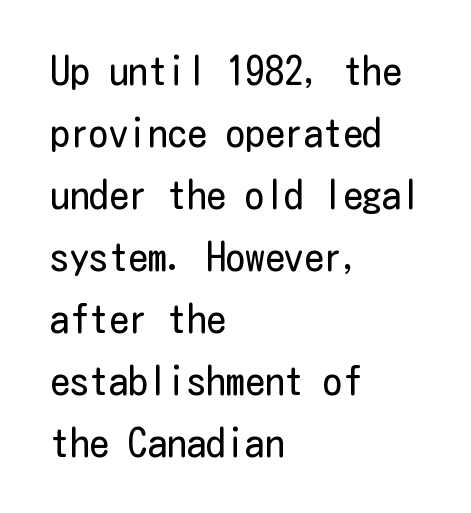
This is roman type, the default non-slanted kind. Visually the block forms a straight wall on the left and a jagged coastline on the right. Lines of text with bare space underneath. Stroke terminals: plain, sans-serif.
